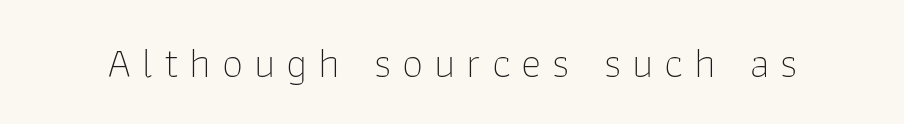
{"serif": "no", "italic": "no", "bold": "no", "weight": "thin", "width": "normal", "stroke_contrast": "low", "x_height": "medium", "monospaced": "no", "underline": "no", "letter_spacing": "wide", "letter_spacing_em": 0.25, "glyph_px": 43}
